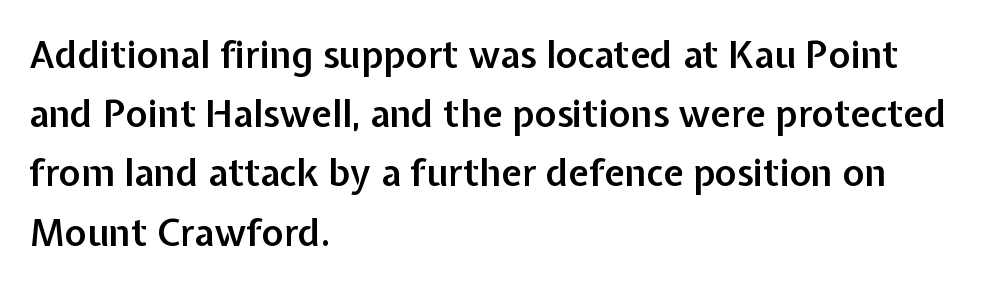
{"serif": "no", "italic": "no", "bold": "semi", "weight": "semibold", "width": "normal", "stroke_contrast": "low", "x_height": "medium", "monospaced": "no", "underline": "no", "align": "left", "line_spacing": "normal", "line_spacing_ratio": 1.6, "letter_spacing": "normal", "letter_spacing_em": 0.0, "glyph_px": 37}
